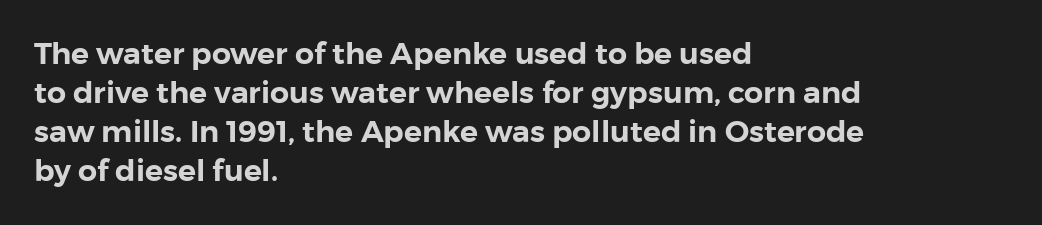
The image shows 30 px sans-serif type, upright; set left-aligned, normal line spacing (1.3x), normal letter spacing, not underlined; low stroke contrast and a medium x-height.
